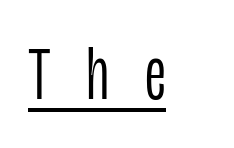
The image shows 76 px light, condensed sans-serif type, upright; set unusually wide letter spacing (+0.47 em), underlined; low stroke contrast and a large x-height.
